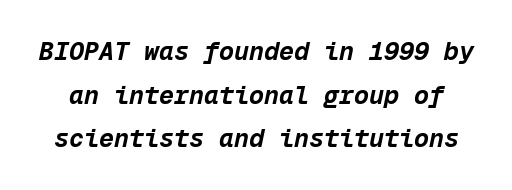
{"italic": "yes", "lean": "right", "slant_degrees": 12, "bold": "yes", "underline": "no", "line_spacing_ratio": 1.75, "letter_spacing": "normal", "letter_spacing_em": 0.0, "glyph_px": 25}
